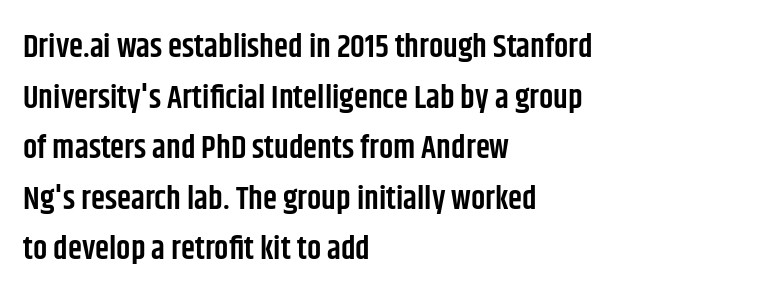
Q: Is the text bold? A: Semi-bold.
Q: Is the text italic (slanted)? A: No, it is upright.
Q: Is the typeface a serif or a sans-serif typeface? A: Sans-serif.
Q: Is the text underlined? A: No.
Q: How is the paragraph aligned? A: Left-aligned.
Q: Is the spacing between letters normal or unusually wide? A: Normal.
Q: Is the spacing between lines tight, normal or loose? A: Normal.
Q: Width (condensed, normal, or wide)? A: Condensed.
Q: Stroke contrast? A: Low.
Q: x-height? A: Large.
Q: Monospaced? A: No.
